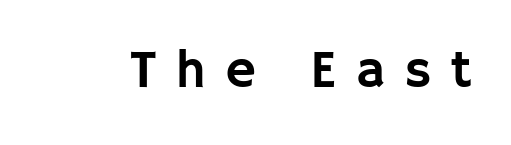
The image shows 53 px sans-serif type, upright; set unusually wide letter spacing (+0.35 em), not underlined; low stroke contrast and a large x-height.
